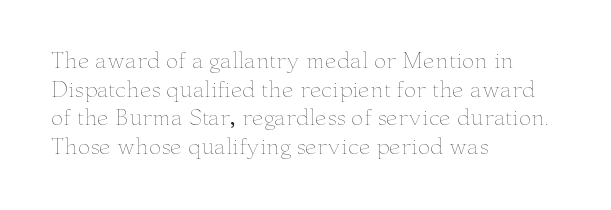
The image shows 21 px text type, upright; set left-aligned, normal line spacing (1.36x), normal letter spacing, not underlined.
